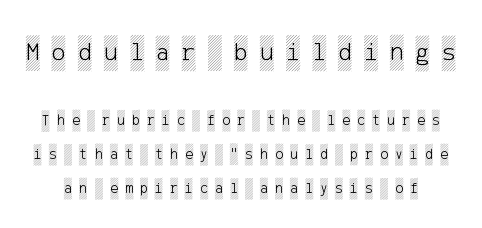
Q: Is the text italic (slanted)? A: No, it is upright.
Q: Is the text underlined? A: No.
Q: Is the spacing between letters normal or unusually wide? A: Unusually wide.
Q: Is the spacing between lines tight, normal or loose? A: Loose.
Q: Which block of text is set in a larger size, the first (top) or the second (bottom)? A: The first (top) one.
